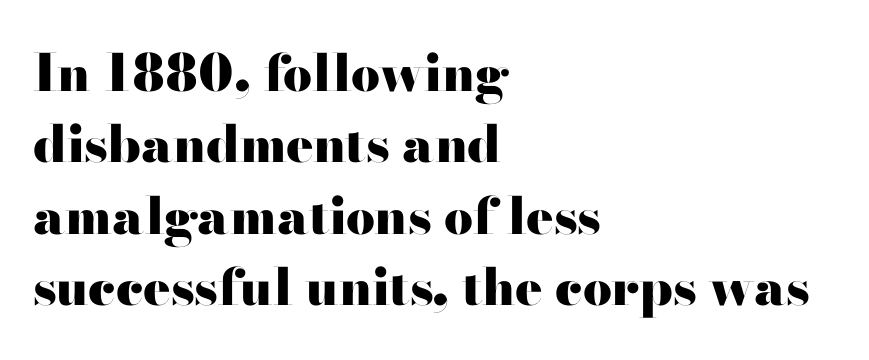
The image shows 51 px heavy, wide serif type, upright; set left-aligned, normal line spacing (1.4x), normal letter spacing, not underlined; high stroke contrast and a small x-height.
